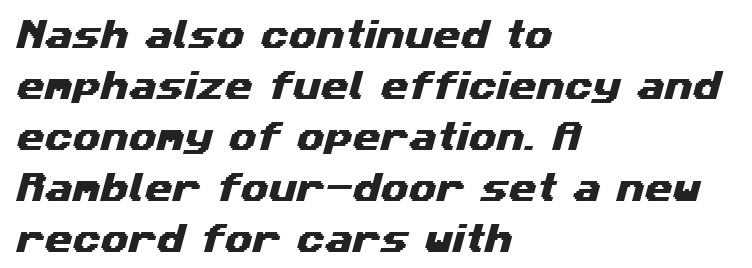
The image shows 32 px wide sans-serif type; set left-aligned, normal line spacing (1.59x), normal letter spacing, not underlined; medium stroke contrast and a medium x-height.
